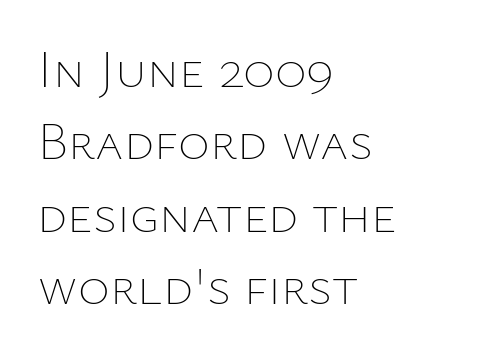
Any mark beneath the type? The region is blank. A typesetter would call this leading conventional body-copy spacing. Varying glyph widths throughout — classic text-font behaviour. The font sits on the lighter half of the weight spectrum, regular included. The letters sit at their default tracking, neither squeezed nor spread. The setting favours the left margin, as ordinary paragraphs usually do.
